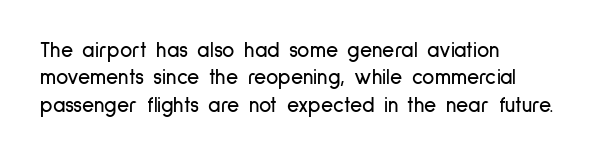
{"italic": "no", "underline": "no", "align": "left", "line_spacing": "normal", "line_spacing_ratio": 1.3, "letter_spacing": "normal", "letter_spacing_em": 0.0, "glyph_px": 21}
